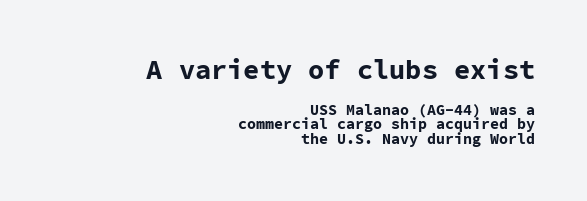
{"italic": "no", "bold": "yes", "underline": "no", "align": "right", "line_spacing": "tight", "line_spacing_ratio": 0.97, "letter_spacing": "normal", "letter_spacing_em": 0.0, "larger_block": "first", "size_ratio": 1.8, "glyph_px": 27}
